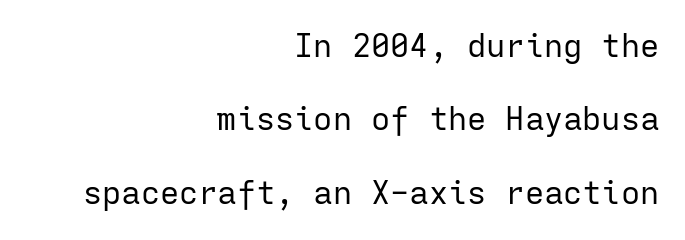
This sample has the even, mechanical cadence of fixed-width lettering. Style check: upright. Is there much room between lines? Yes — plenty of vertical air separates them. Observe the ordinary spacing: letters are neighbours, not strangers.
